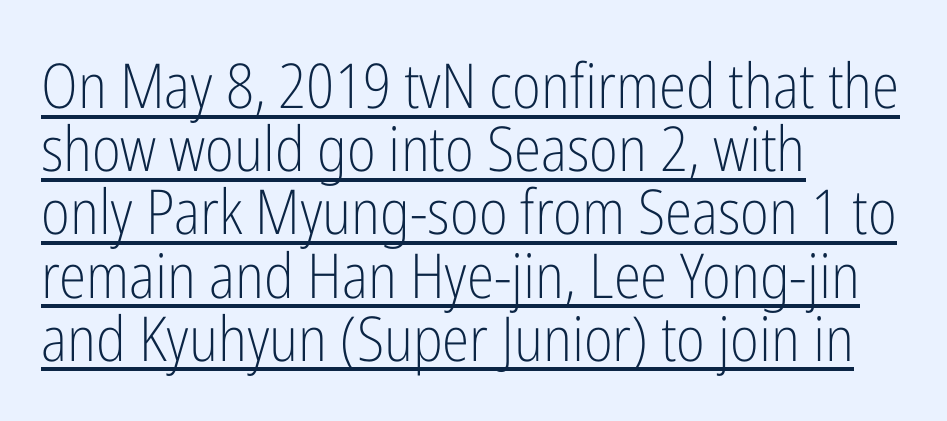
In terms of leading, this rendering errs on the cramped side. Notice how a bar underscores the lettering throughout. Is this a fixed-width face? No — the glyphs have proportional, varying widths. Each stroke keeps to a modest, everyday thickness or less.
